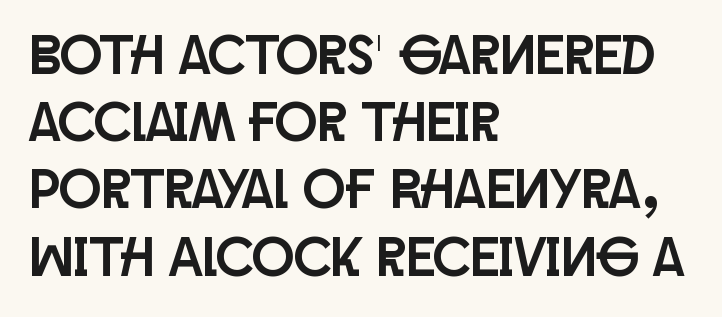
{"serif": "no", "italic": "no", "width": "condensed", "stroke_contrast": "low", "x_height": "large", "monospaced": "no", "underline": "no", "align": "left", "line_spacing_ratio": 1.2, "letter_spacing": "normal", "letter_spacing_em": 0.0, "glyph_px": 56}
